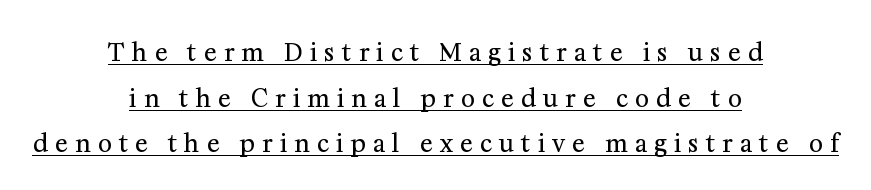
{"italic": "no", "bold": "no", "underline": "yes", "align": "center", "line_spacing": "loose", "line_spacing_ratio": 1.9, "letter_spacing": "wide", "letter_spacing_em": 0.3, "glyph_px": 24}
